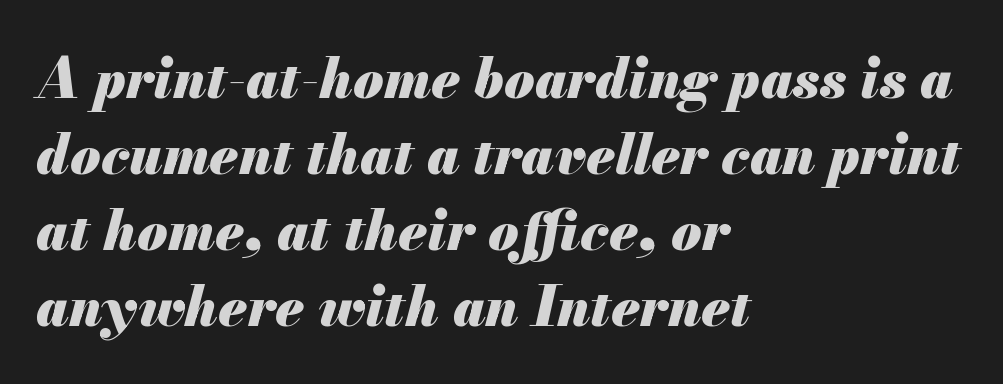
Q: Is the text bold? A: Yes.
Q: Is the text italic (slanted)? A: Yes, it leans right by about 13 degrees.
Q: Is the text underlined? A: No.
Q: How is the paragraph aligned? A: Left-aligned.
Q: Is the spacing between letters normal or unusually wide? A: Normal.
Q: Is the spacing between lines tight, normal or loose? A: Normal.
Q: Width (condensed, normal, or wide)? A: Normal.
Q: Stroke contrast? A: Medium.
Q: x-height? A: Small.
Q: Monospaced? A: No.
